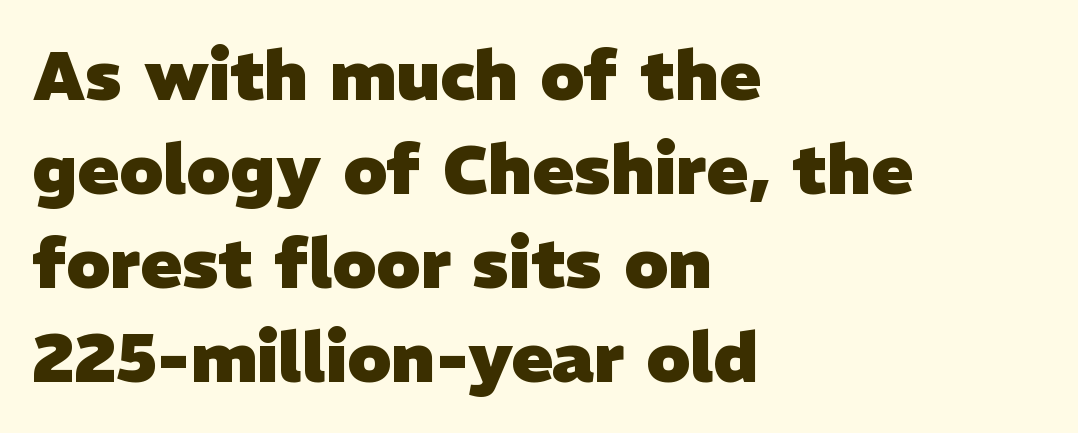
How heavy is the stroke? Heavy — this is a bold. The paragraph has a hard left edge and a soft right edge. The string is rendered with underlining switched off. Nothing sits at the stroke ends, so this counts as sans-serif.
